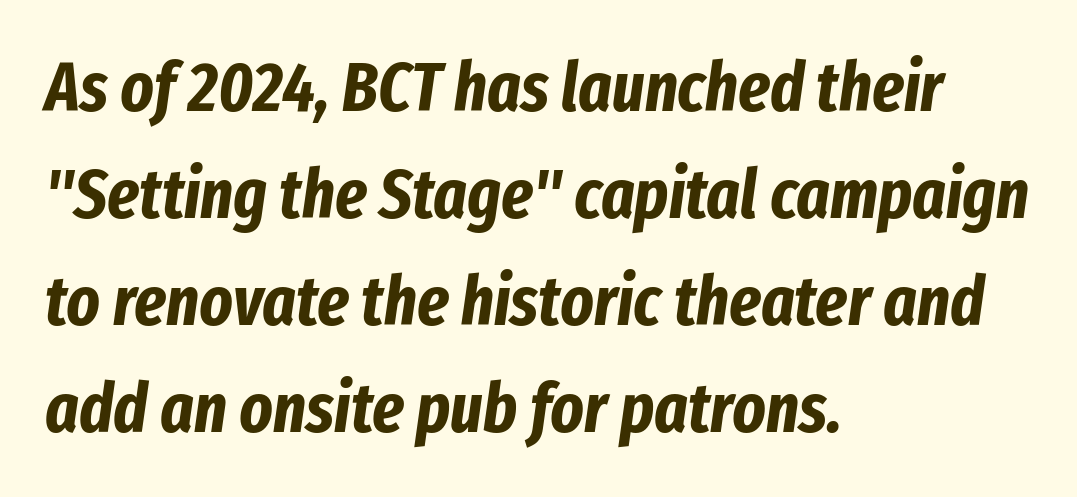
Q: Is the text bold? A: Yes.
Q: Is the text italic (slanted)? A: Yes, it leans right by about 8 degrees.
Q: Is the text underlined? A: No.
Q: How is the paragraph aligned? A: Left-aligned.
Q: Is the spacing between letters normal or unusually wide? A: Normal.
Q: Is the spacing between lines tight, normal or loose? A: Normal.
Q: Width (condensed, normal, or wide)? A: Condensed.
Q: Stroke contrast? A: Low.
Q: x-height? A: Medium.
Q: Monospaced? A: No.
